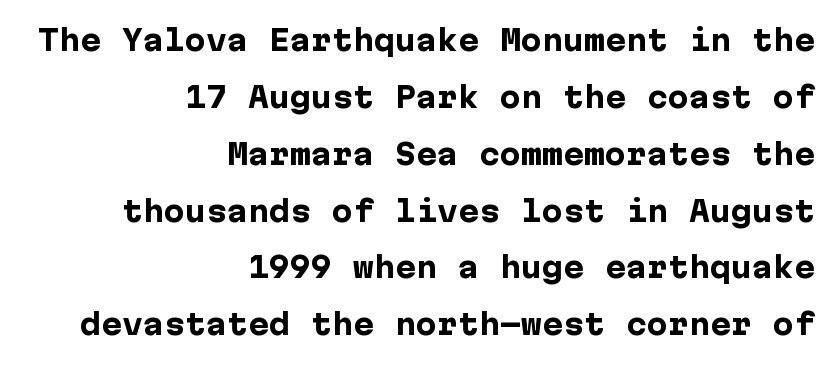
The image shows 28 px heavy sans-serif type, upright; set right-aligned, loose line spacing (2.03x), normal letter spacing, not underlined; low stroke contrast and a medium x-height.
